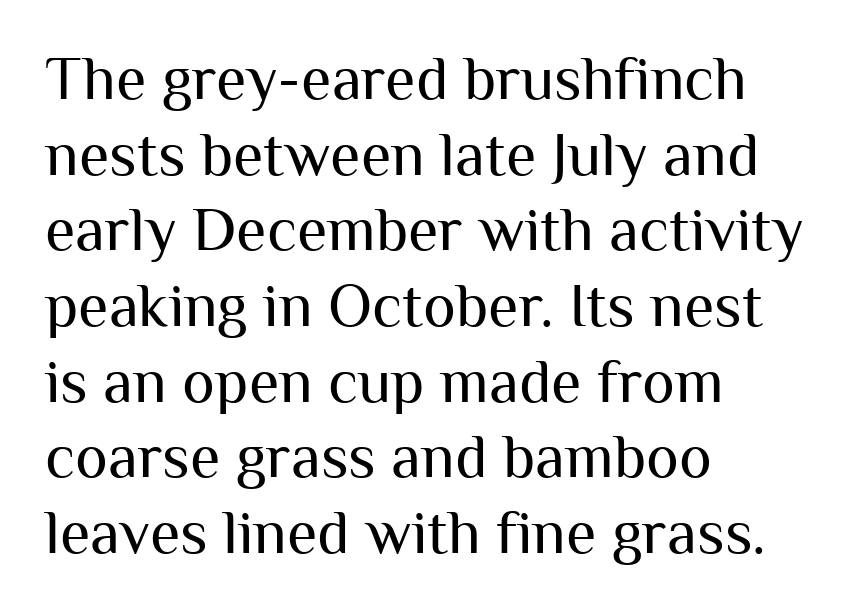
{"serif": "no", "italic": "no", "bold": "no", "weight": "regular", "width": "normal", "stroke_contrast": "medium", "x_height": "medium", "monospaced": "no", "underline": "no", "align": "left", "line_spacing_ratio": 1.22, "letter_spacing": "normal", "letter_spacing_em": 0.0, "glyph_px": 62}
